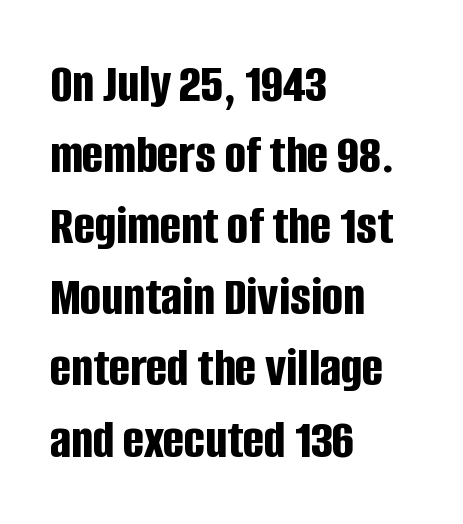
Q: Is the text bold? A: Yes.
Q: Is the text italic (slanted)? A: No, it is upright.
Q: Is the typeface a serif or a sans-serif typeface? A: Sans-serif.
Q: Is the text underlined? A: No.
Q: How is the paragraph aligned? A: Left-aligned.
Q: Is the spacing between letters normal or unusually wide? A: Normal.
Q: Is the spacing between lines tight, normal or loose? A: Normal.
Q: Width (condensed, normal, or wide)? A: Condensed.
Q: Stroke contrast? A: Low.
Q: x-height? A: Large.
Q: Monospaced? A: No.
